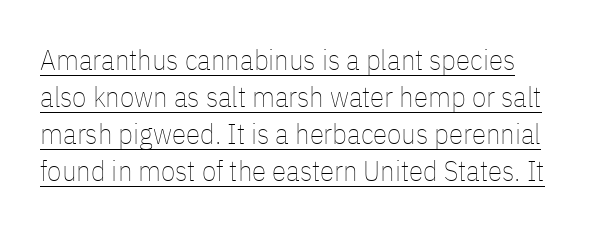
{"italic": "no", "bold": "no", "weight": "thin", "width": "condensed", "stroke_contrast": "low", "x_height": "medium", "monospaced": "no", "underline": "yes", "line_spacing": "normal", "line_spacing_ratio": 1.28, "letter_spacing": "normal", "letter_spacing_em": 0.0, "glyph_px": 29}
